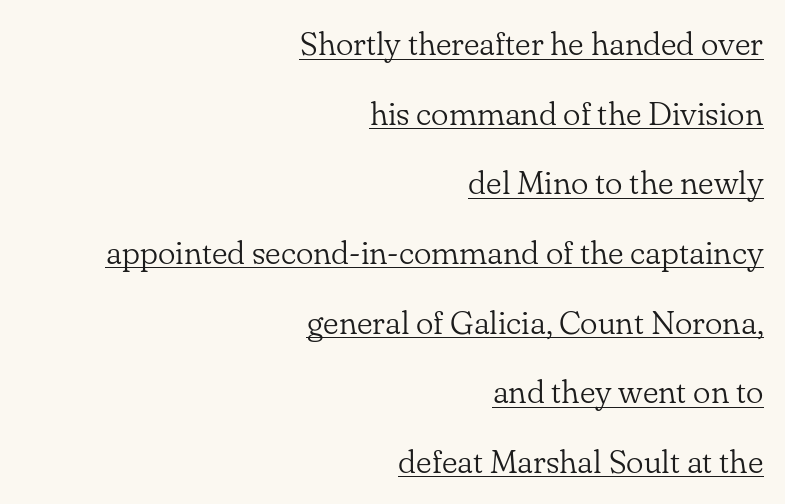
The image shows 33 px light serif type, upright; set right-aligned, loose line spacing (2.11x), normal letter spacing, underlined; low stroke contrast and a small x-height.
